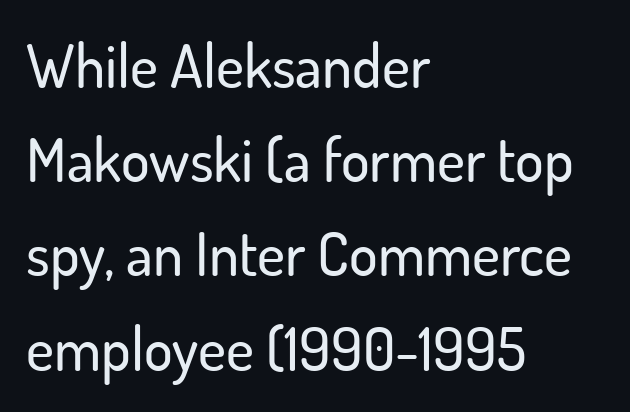
Compared with typical paragraphs, the rows here are spaced about the same. This sample has the flowing, uneven cadence of proportional lettering. Unlike italic type, these characters show no tilt at all. The rag falls on the right side of this text block.
